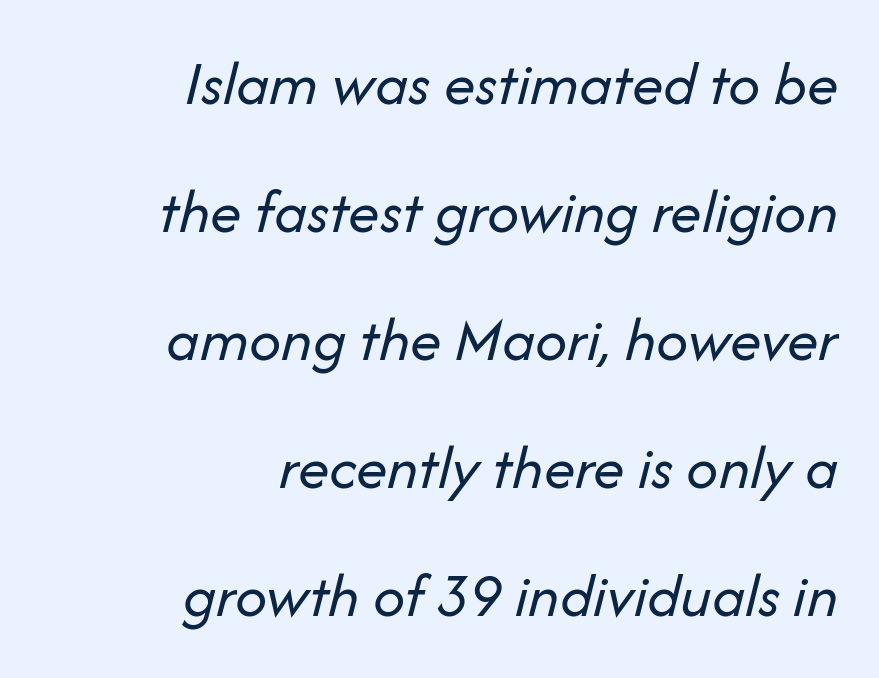
Q: Is the text bold? A: No.
Q: Is the text italic (slanted)? A: Yes, it leans right by about 14 degrees.
Q: Is the text underlined? A: No.
Q: How is the paragraph aligned? A: Right-aligned.
Q: Is the spacing between letters normal or unusually wide? A: Normal.
Q: Is the spacing between lines tight, normal or loose? A: Loose.
Q: Width (condensed, normal, or wide)? A: Normal.
Q: Stroke contrast? A: Low.
Q: x-height? A: Medium.
Q: Monospaced? A: No.
